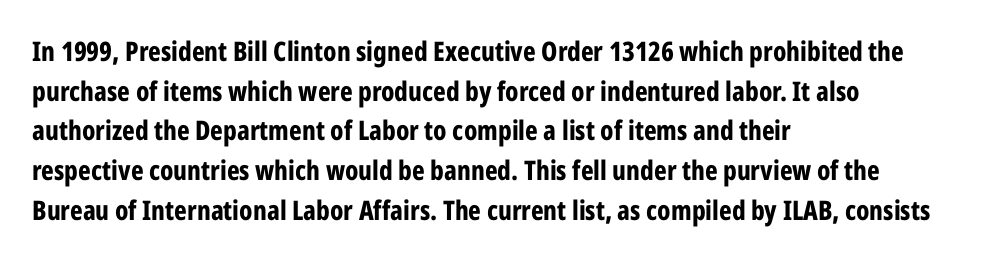
Q: Is the text bold? A: Yes.
Q: Is the text italic (slanted)? A: No, it is upright.
Q: Is the text underlined? A: No.
Q: How is the paragraph aligned? A: Left-aligned.
Q: Is the spacing between letters normal or unusually wide? A: Normal.
Q: Is the spacing between lines tight, normal or loose? A: Normal.
